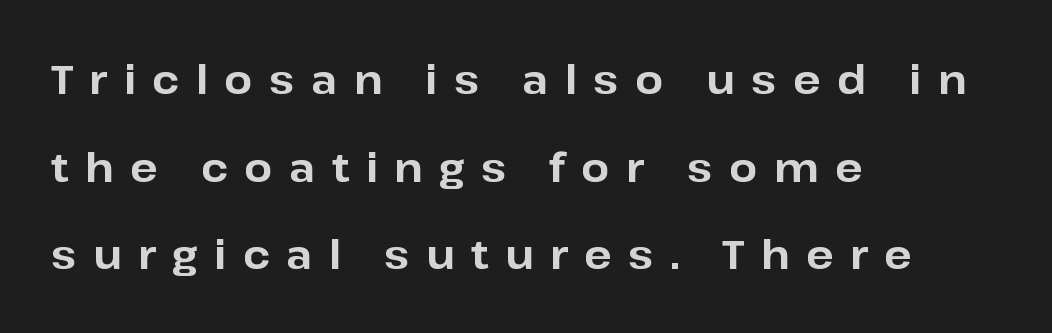
Q: Is the text bold? A: Yes.
Q: Is the text italic (slanted)? A: No, it is upright.
Q: Is the typeface a serif or a sans-serif typeface? A: Sans-serif.
Q: Is the text underlined? A: No.
Q: How is the paragraph aligned? A: Left-aligned.
Q: Is the spacing between letters normal or unusually wide? A: Unusually wide.
Q: Is the spacing between lines tight, normal or loose? A: Loose.
Q: Width (condensed, normal, or wide)? A: Normal.
Q: Stroke contrast? A: Low.
Q: x-height? A: Medium.
Q: Monospaced? A: No.
